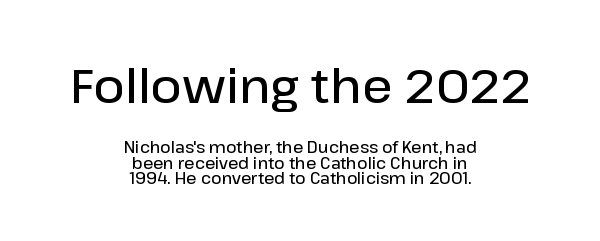
Cramped leading. The face used here is proportionally spaced, like ordinary book or web type. A semibold gives these letters moderate extra thickness, short of bold. No extra tracking has been applied to these lines. Both edges are ragged and mirror each other, which tells us the setting is centered. The initial chunk of copy outweighs the following chunk in type size.
